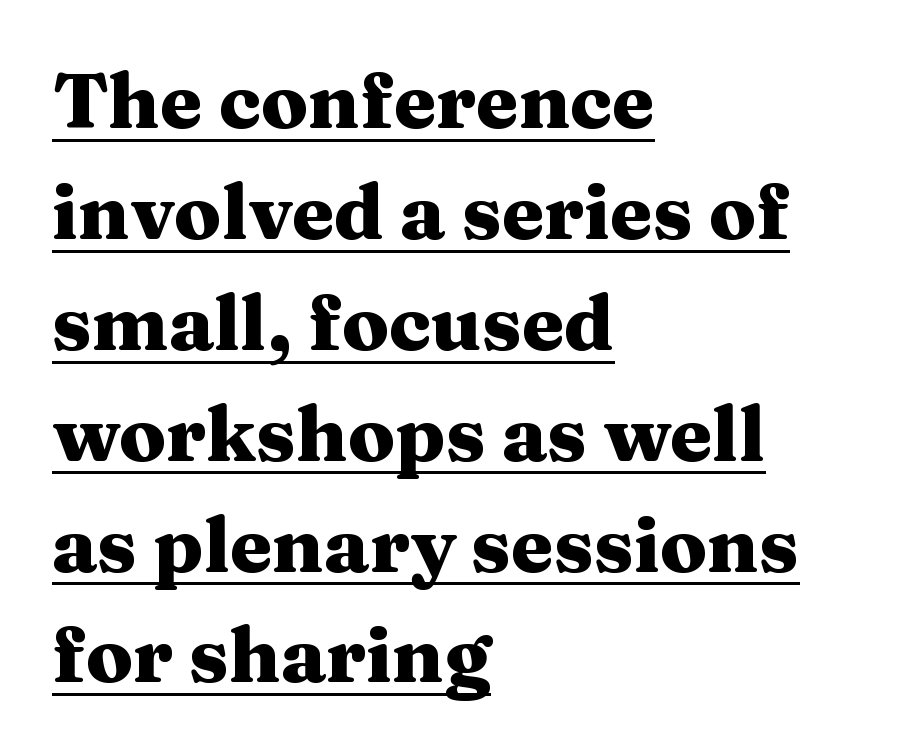
{"serif": "yes", "italic": "no", "bold": "yes", "weight": "heavy", "width": "wide", "stroke_contrast": "medium", "x_height": "medium", "monospaced": "no", "underline": "yes", "align": "left", "line_spacing": "normal", "line_spacing_ratio": 1.44, "letter_spacing": "normal", "letter_spacing_em": 0.0, "glyph_px": 77}
